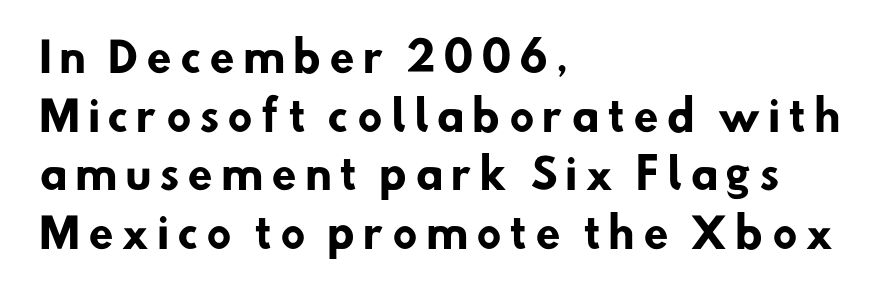
The image shows 41 px heavy sans-serif type; set left-aligned, normal line spacing (1.43x), not underlined; low stroke contrast and a small x-height.
